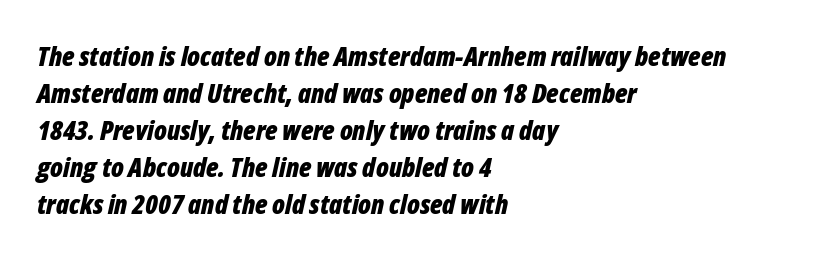
Q: Is the text bold? A: Yes.
Q: Is the text italic (slanted)? A: Yes, it leans right by about 12 degrees.
Q: Is the text underlined? A: No.
Q: How is the paragraph aligned? A: Left-aligned.
Q: Is the spacing between letters normal or unusually wide? A: Normal.
Q: Is the spacing between lines tight, normal or loose? A: Normal.
